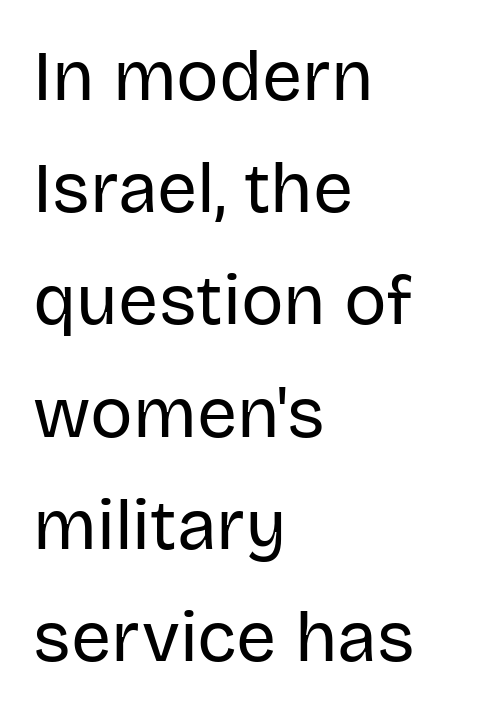
Letter spacing: default. This is the regular roman posture of the typeface. Unbolded letterforms with no extra heft. The string is rendered with underlining switched off. Rows of type keep a routine distance in the vertical direction. The lines in this sample share a left origin and differ only in where they stop.
